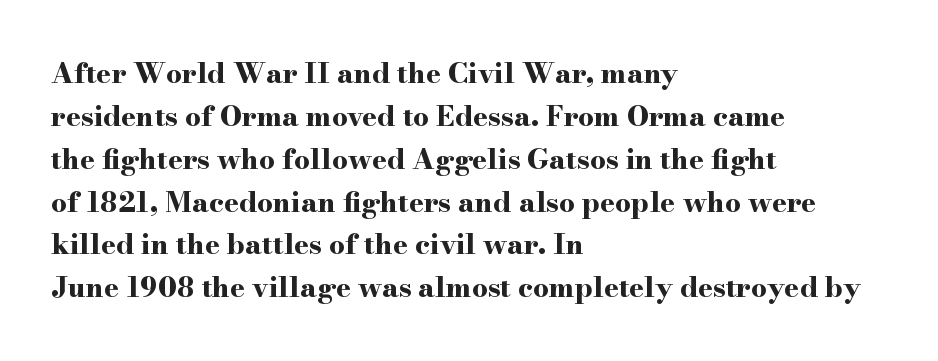
The image shows 28 px bold, wide serif type, upright; set left-aligned, normal line spacing (1.53x), normal letter spacing, not underlined; high stroke contrast and a small x-height.
